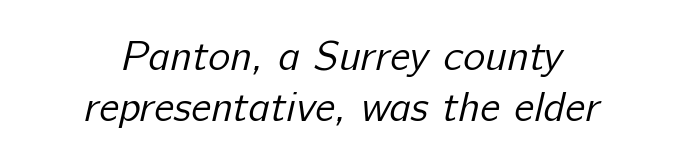
A typesetter would call this proportional, since set widths differ per character. To sum up the face: it is a sans, with no serifs. Compared with a typical body face, this is equally light or lighter still. Alignment: centered. Lines of text with bare space underneath. Honestly, the letter spacing is just normal — you wouldn't notice it.
